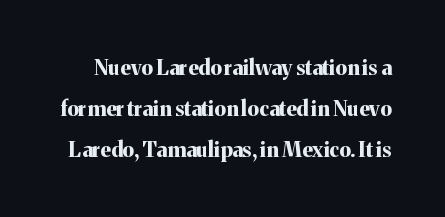
The image shows 21 px bold type, upright; set loose line spacing (1.95x), normal letter spacing, not underlined.
